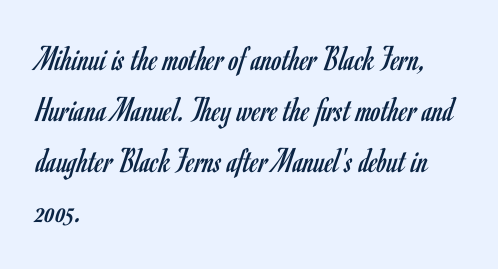
The image shows 36 px regular-weight, condensed sans-serif type; set left-aligned, normal line spacing (1.41x), normal letter spacing, not underlined; low stroke contrast and a small x-height.
